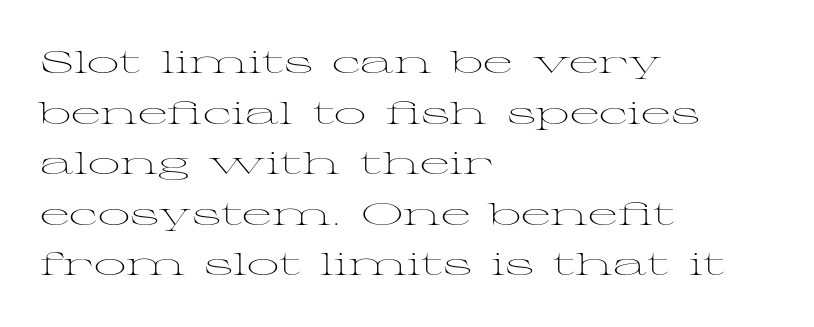
Q: Is the text bold? A: No.
Q: Is the text italic (slanted)? A: No, it is upright.
Q: Is the typeface a serif or a sans-serif typeface? A: Serif.
Q: Is the text underlined? A: No.
Q: How is the paragraph aligned? A: Left-aligned.
Q: Is the spacing between letters normal or unusually wide? A: Normal.
Q: Is the spacing between lines tight, normal or loose? A: Normal.
Q: Width (condensed, normal, or wide)? A: Wide.
Q: Stroke contrast? A: Medium.
Q: x-height? A: Medium.
Q: Monospaced? A: No.
